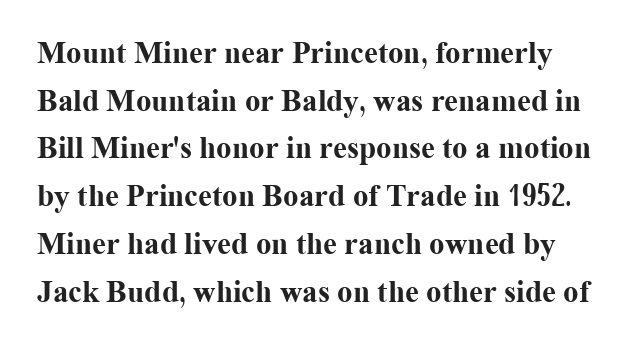
Character widths vary here, with narrow letters taking less room than wide ones. The font's upright variant was chosen for this text. What kind of face is this? One with serifs. The vertical gap from one line to the next is medium. Only glyphs here, with clear space below each row. Stroke thickness is high; the sample reads as a true bold.
